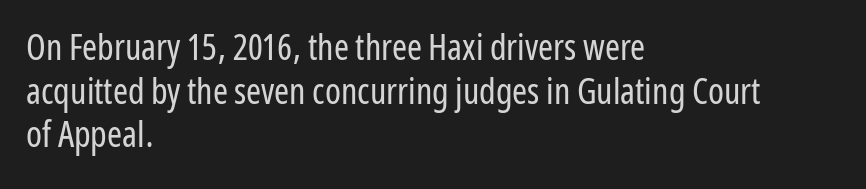
Here the designer chose a conventional face with non-uniform glyph widths. Stem width sits at or under what a default text font uses. Look at the bottom of the vertical strokes: they stop flat, with no serifs. The space beneath each line is pristine and unruled.
